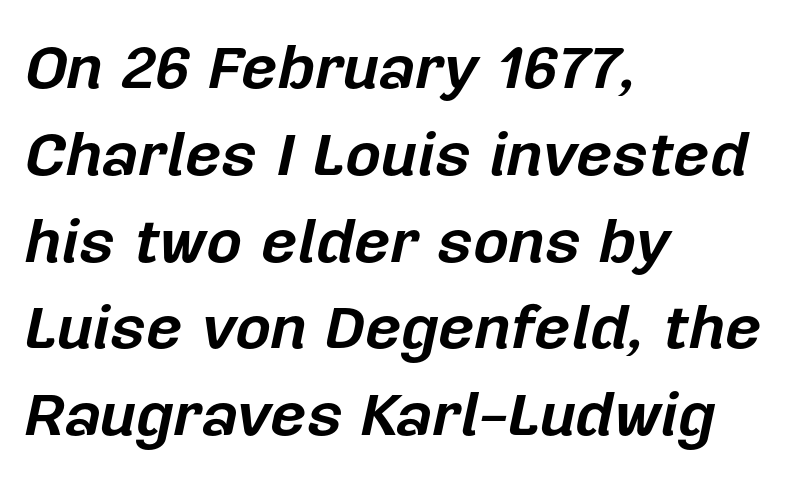
The image shows 62 px bold type, italic (leaning right); set left-aligned, normal line spacing (1.4x), normal letter spacing, not underlined; low stroke contrast and a medium x-height.
